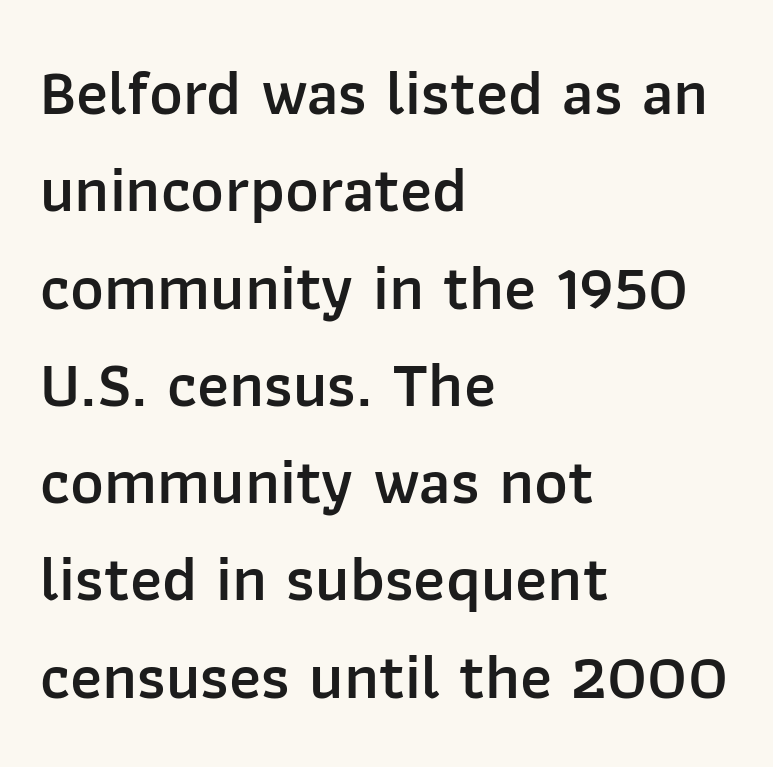
Q: Is the text bold? A: Semi-bold.
Q: Is the text italic (slanted)? A: No, it is upright.
Q: Is the typeface a serif or a sans-serif typeface? A: Sans-serif.
Q: Is the text underlined? A: No.
Q: How is the paragraph aligned? A: Left-aligned.
Q: Is the spacing between letters normal or unusually wide? A: Normal.
Q: Is the spacing between lines tight, normal or loose? A: Normal.
Q: Width (condensed, normal, or wide)? A: Normal.
Q: Stroke contrast? A: Low.
Q: x-height? A: Medium.
Q: Monospaced? A: No.
